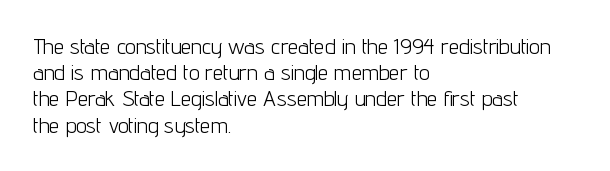
The image shows 21 px text type, upright; set left-aligned, normal line spacing (1.25x), normal letter spacing, not underlined.
